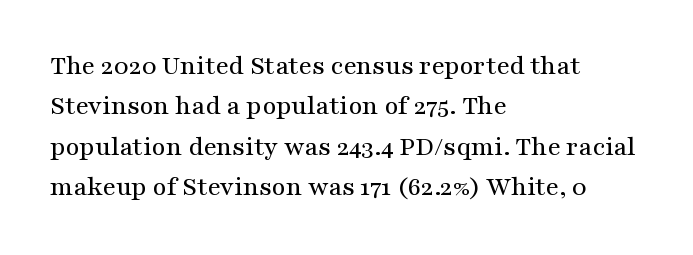
The image shows 27 px text type, upright; set left-aligned, normal line spacing (1.5x), normal letter spacing, not underlined.
